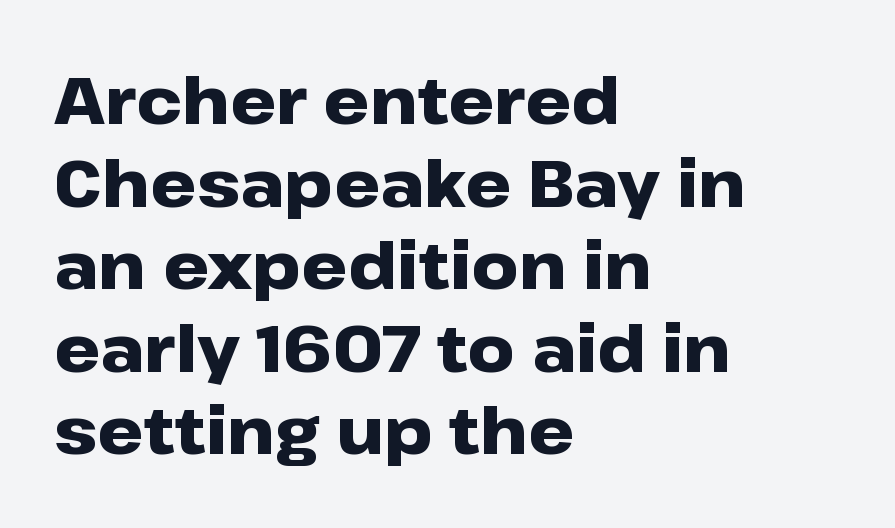
Stroke terminals: plain, sans-serif. The passage shown has conventional tracking throughout. The passage shown is not underscored anywhere. Each glyph is drawn with heavy, bold strokes.
